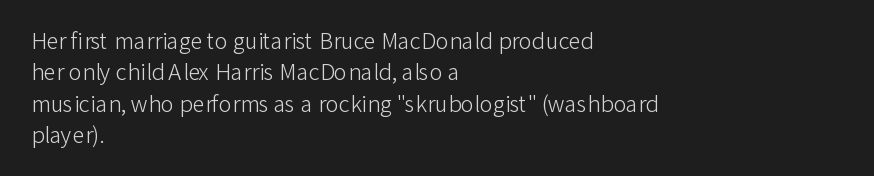
{"italic": "no", "bold": "no", "underline": "no", "align": "left", "line_spacing": "normal", "line_spacing_ratio": 1.43, "letter_spacing": "normal", "letter_spacing_em": 0.0, "glyph_px": 22}
